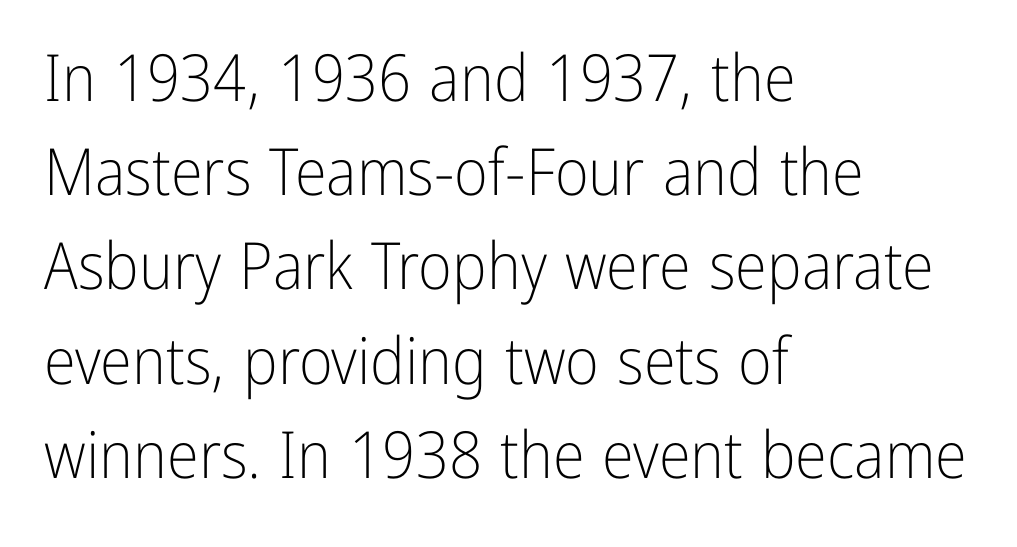
Q: Is the text bold? A: No.
Q: Is the text italic (slanted)? A: No, it is upright.
Q: Is the typeface a serif or a sans-serif typeface? A: Sans-serif.
Q: Is the text underlined? A: No.
Q: How is the paragraph aligned? A: Left-aligned.
Q: Is the spacing between letters normal or unusually wide? A: Normal.
Q: Is the spacing between lines tight, normal or loose? A: Normal.
Q: Width (condensed, normal, or wide)? A: Condensed.
Q: Stroke contrast? A: Low.
Q: x-height? A: Medium.
Q: Monospaced? A: No.
